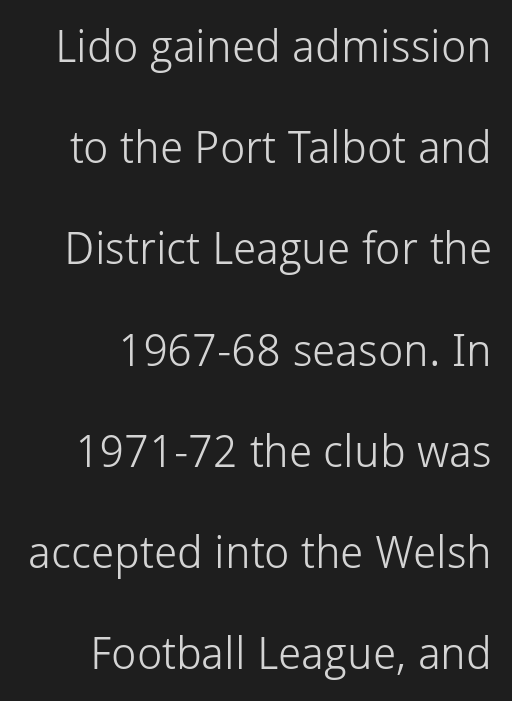
The image shows 45 px light sans-serif type, upright; set loose line spacing (2.25x), normal letter spacing, not underlined; low stroke contrast and a medium x-height.
